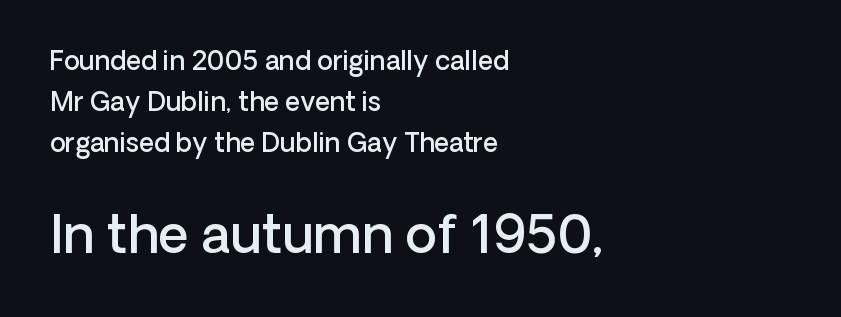
Q: Is the text bold? A: Semi-bold.
Q: Is the text italic (slanted)? A: No, it is upright.
Q: Is the typeface a serif or a sans-serif typeface? A: Sans-serif.
Q: Is the text underlined? A: No.
Q: How is the paragraph aligned? A: Left-aligned.
Q: Is the spacing between letters normal or unusually wide? A: Normal.
Q: Is the spacing between lines tight, normal or loose? A: Normal.
Q: Which block of text is set in a larger size, the first (top) or the second (bottom)? A: The second (bottom) one.
Q: Width (condensed, normal, or wide)? A: Normal.
Q: Stroke contrast? A: Low.
Q: x-height? A: Medium.
Q: Monospaced? A: No.
